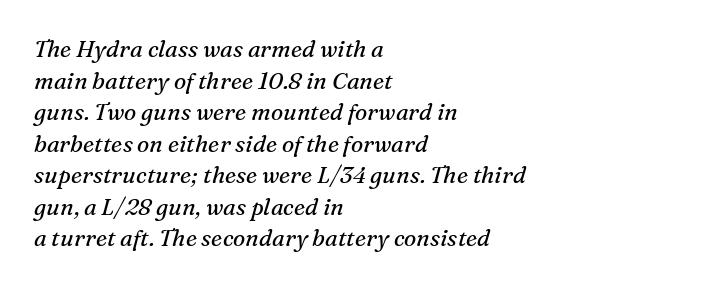
{"italic": "yes", "lean": "right", "slant_degrees": 16, "bold": "no", "underline": "no", "align": "left", "line_spacing": "normal", "line_spacing_ratio": 1.37, "letter_spacing": "normal", "letter_spacing_em": 0.0, "glyph_px": 23}
